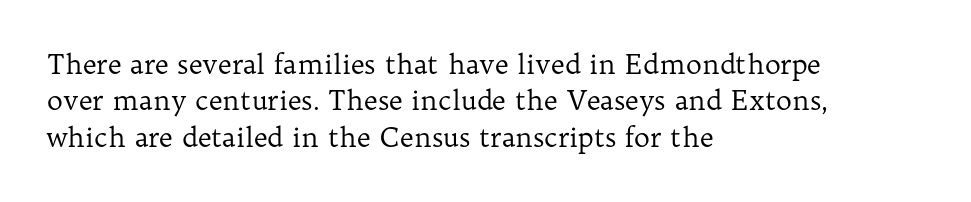
Q: Is the text bold? A: No.
Q: Is the text italic (slanted)? A: No, it is upright.
Q: Is the text underlined? A: No.
Q: How is the paragraph aligned? A: Left-aligned.
Q: Is the spacing between letters normal or unusually wide? A: Normal.
Q: Is the spacing between lines tight, normal or loose? A: Normal.
